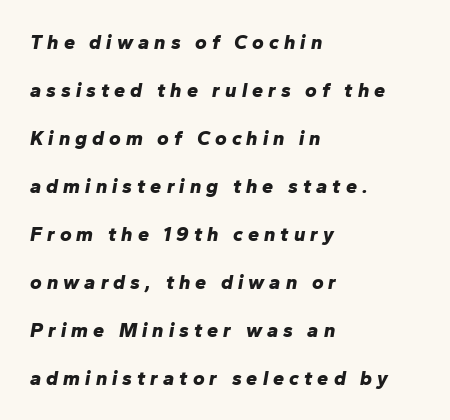
Q: Is the text bold? A: Yes.
Q: Is the text italic (slanted)? A: Yes, it leans right by about 10 degrees.
Q: Is the text underlined? A: No.
Q: How is the paragraph aligned? A: Left-aligned.
Q: Is the spacing between letters normal or unusually wide? A: Unusually wide.
Q: Is the spacing between lines tight, normal or loose? A: Loose.
